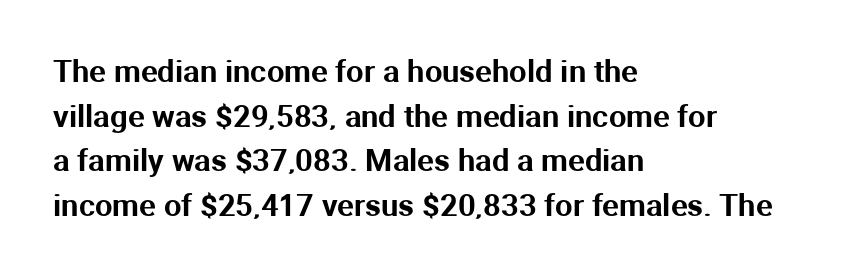
Layout note: lines flush left. Horizontal bands of white between lines are of average thickness. Underline: absent. Examine the stroke ends and you'll find no serifs.
